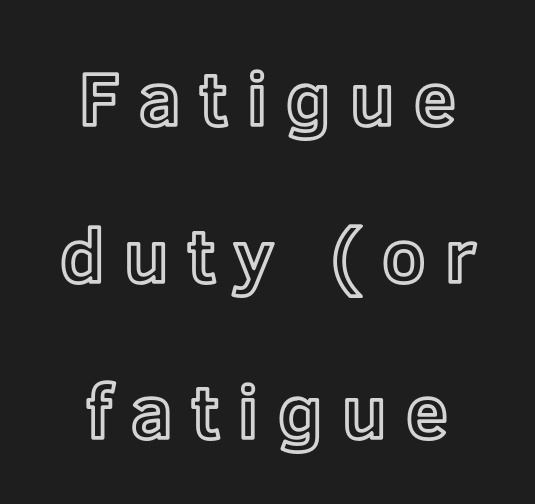
{"italic": "no", "width": "normal", "x_height": "medium", "monospaced": "no", "underline": "no", "align": "center", "line_spacing": "loose", "line_spacing_ratio": 2.09, "letter_spacing": "wide", "letter_spacing_em": 0.26, "glyph_px": 75}
